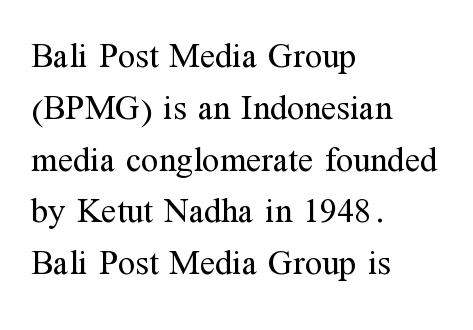
Q: Is the text bold? A: No.
Q: Is the text italic (slanted)? A: No, it is upright.
Q: Is the typeface a serif or a sans-serif typeface? A: Serif.
Q: Is the text underlined? A: No.
Q: How is the paragraph aligned? A: Left-aligned.
Q: Is the spacing between letters normal or unusually wide? A: Normal.
Q: Is the spacing between lines tight, normal or loose? A: Normal.
Q: Width (condensed, normal, or wide)? A: Normal.
Q: Stroke contrast? A: Medium.
Q: x-height? A: Medium.
Q: Monospaced? A: No.
